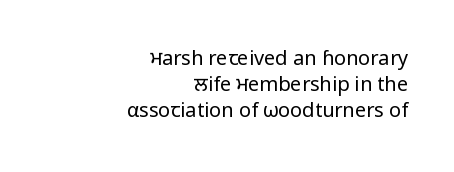
The image shows 20 px text type, upright; set right-aligned, normal line spacing (1.3x), normal letter spacing, not underlined.
